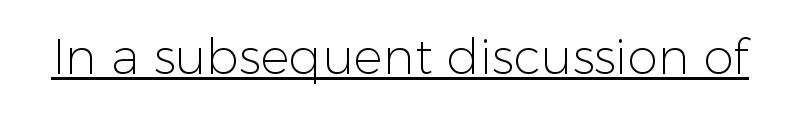
{"serif": "no", "italic": "no", "bold": "no", "weight": "light", "width": "normal", "stroke_contrast": "low", "x_height": "medium", "monospaced": "no", "underline": "yes", "letter_spacing": "normal", "letter_spacing_em": 0.0, "glyph_px": 49}
